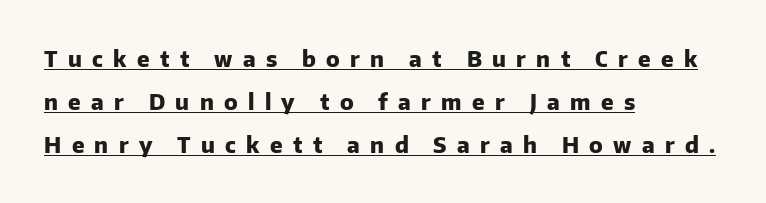
{"italic": "no", "bold": "yes", "underline": "yes", "align": "left", "line_spacing": "loose", "line_spacing_ratio": 1.96, "letter_spacing": "wide", "letter_spacing_em": 0.47, "glyph_px": 22}
